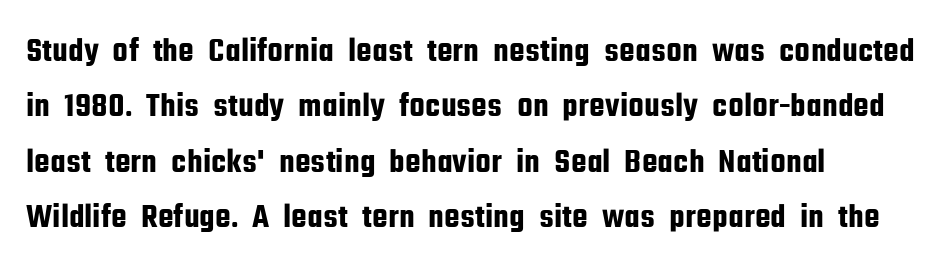
In terms of leading, this rendering sits right in the middle. A roman cut, with each character standing at attention. The space beneath each line is pristine and unruled. This rendering uses left alignment, leaving the right contour irregular. Tracking here is standard; glyphs follow each other at the usual distance. Check where the strokes stop: nothing finishes them off — pure sans.
